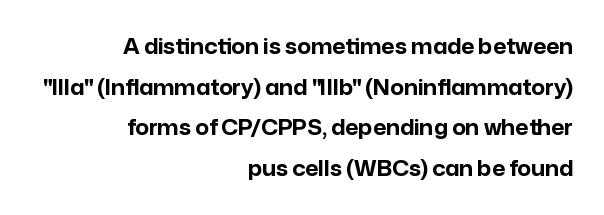
{"italic": "no", "bold": "yes", "underline": "no", "align": "right", "line_spacing": "loose", "line_spacing_ratio": 1.94, "letter_spacing": "normal", "letter_spacing_em": 0.0, "glyph_px": 21}
